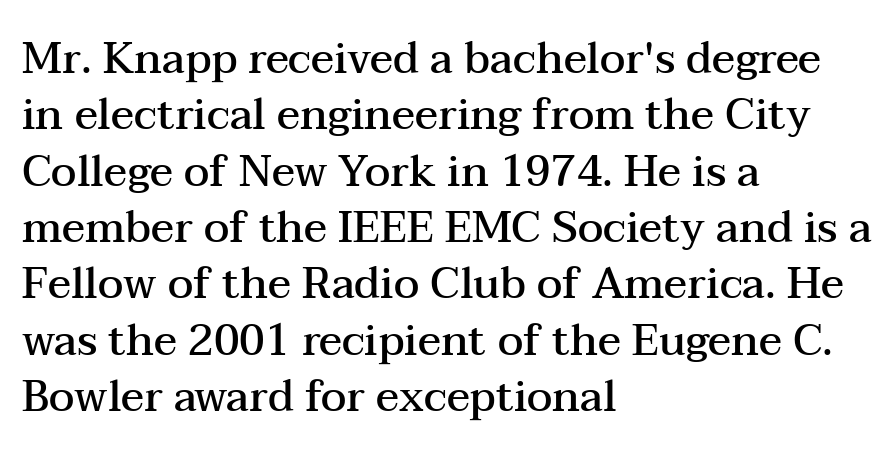
{"serif": "yes", "italic": "no", "bold": "semi", "weight": "semibold", "width": "wide", "stroke_contrast": "medium", "x_height": "medium", "monospaced": "no", "underline": "no", "align": "left", "line_spacing": "normal", "line_spacing_ratio": 1.31, "letter_spacing": "normal", "letter_spacing_em": 0.0, "glyph_px": 43}
